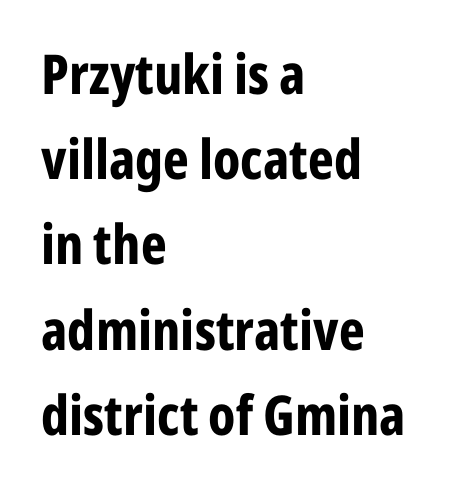
These lines are set flush left with a ragged right edge. There is no visible air inserted between adjacent glyphs. Each letter keeps its own natural width here, so spacing adapts to shape. The lines sit at an ordinary, default distance from one another. Observe the absence of serifs on each vertical stroke in this sample.
